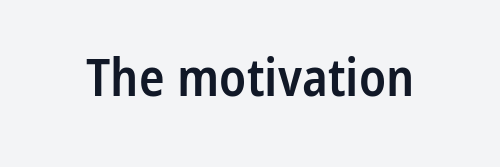
Q: Is the text bold? A: Semi-bold.
Q: Is the text italic (slanted)? A: No, it is upright.
Q: Is the typeface a serif or a sans-serif typeface? A: Sans-serif.
Q: Is the text underlined? A: No.
Q: Is the spacing between letters normal or unusually wide? A: Normal.
Q: Width (condensed, normal, or wide)? A: Condensed.
Q: Stroke contrast? A: Low.
Q: x-height? A: Medium.
Q: Monospaced? A: No.
